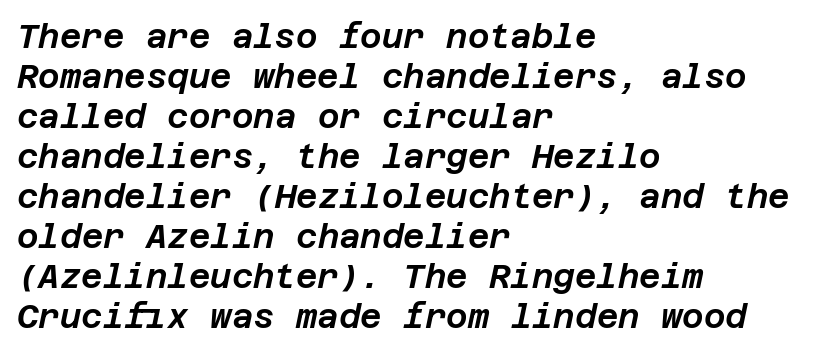
Q: Is the text italic (slanted)? A: Yes, it leans right by about 12 degrees.
Q: Is the text underlined? A: No.
Q: How is the paragraph aligned? A: Left-aligned.
Q: Is the spacing between letters normal or unusually wide? A: Normal.
Q: Width (condensed, normal, or wide)? A: Normal.
Q: Stroke contrast? A: Low.
Q: x-height? A: Large.
